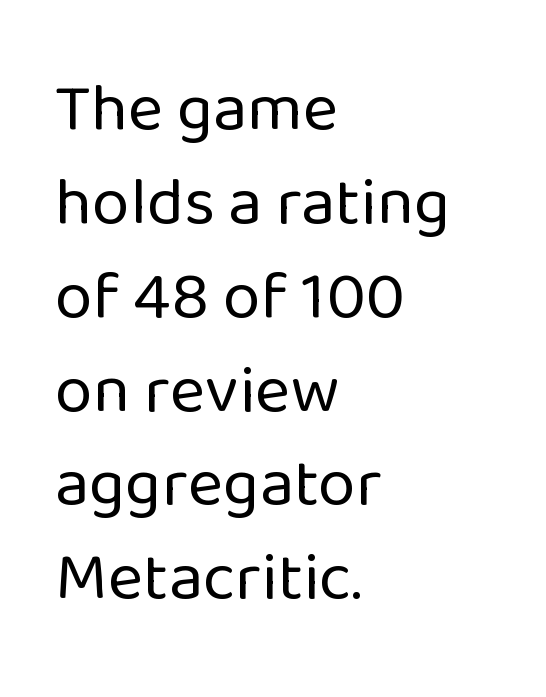
Q: Is the text bold? A: No.
Q: Is the text italic (slanted)? A: No, it is upright.
Q: Is the typeface a serif or a sans-serif typeface? A: Sans-serif.
Q: Is the text underlined? A: No.
Q: How is the paragraph aligned? A: Left-aligned.
Q: Is the spacing between letters normal or unusually wide? A: Normal.
Q: Is the spacing between lines tight, normal or loose? A: Normal.
Q: Width (condensed, normal, or wide)? A: Normal.
Q: Stroke contrast? A: Low.
Q: x-height? A: Medium.
Q: Monospaced? A: No.
